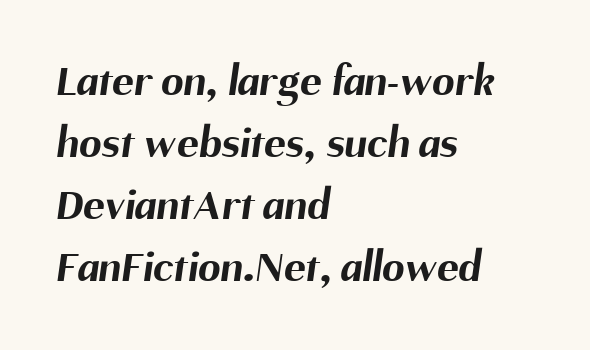
This sample keeps an unexceptional amount of space between lines. Typeset ragged right — the left edge is the straight one. What weight is shown? A full bold with thick strokes. Honestly, the letter spacing is just normal — you wouldn't notice it.
